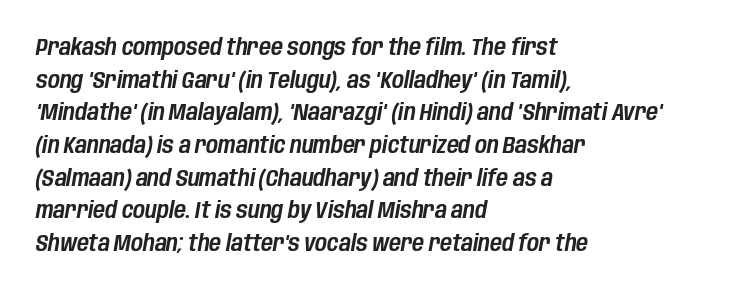
The image shows 23 px text type, italic (leaning right); set left-aligned, normal line spacing (1.42x), normal letter spacing, not underlined.
